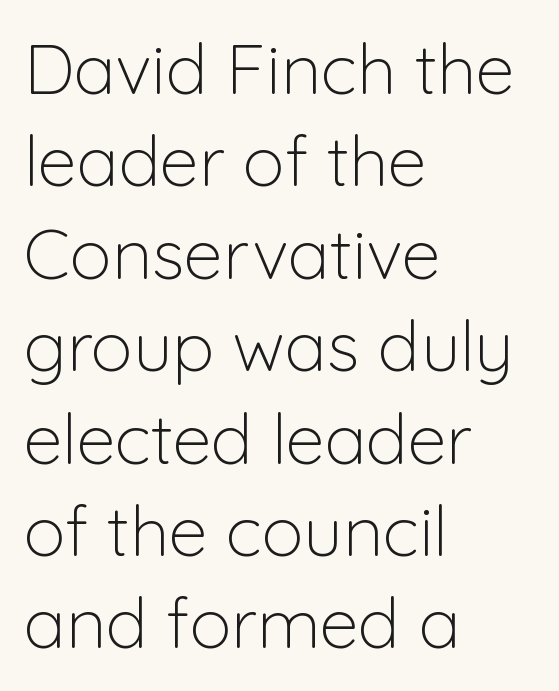
Nobody drew a line under any word here. Evenly set lines give the paragraph a standard silhouette. Nope, not italic — everything's standing straight. Default kerning and tracking; the words read as compact shapes.
